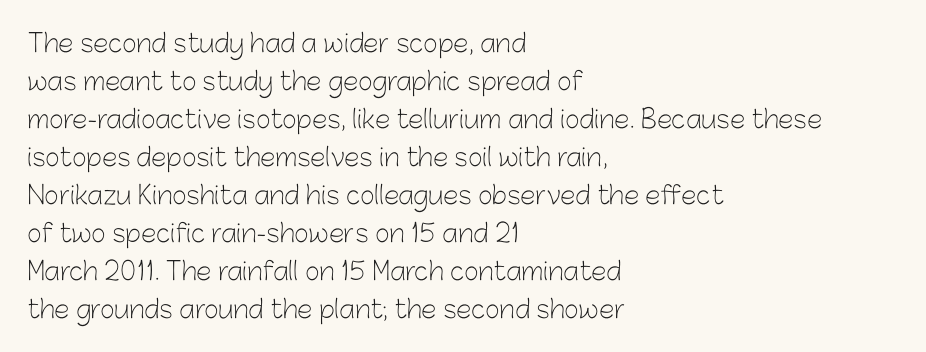
{"italic": "no", "bold": "no", "underline": "no", "align": "left", "line_spacing": "normal", "line_spacing_ratio": 1.52, "letter_spacing": "normal", "letter_spacing_em": 0.0, "glyph_px": 25}
